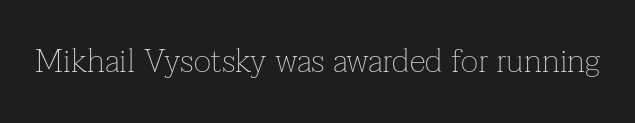
Q: Is the text bold? A: No.
Q: Is the text italic (slanted)? A: No, it is upright.
Q: Is the typeface a serif or a sans-serif typeface? A: Serif.
Q: Is the text underlined? A: No.
Q: Is the spacing between letters normal or unusually wide? A: Normal.
Q: Width (condensed, normal, or wide)? A: Normal.
Q: Stroke contrast? A: Low.
Q: x-height? A: Medium.
Q: Monospaced? A: No.
